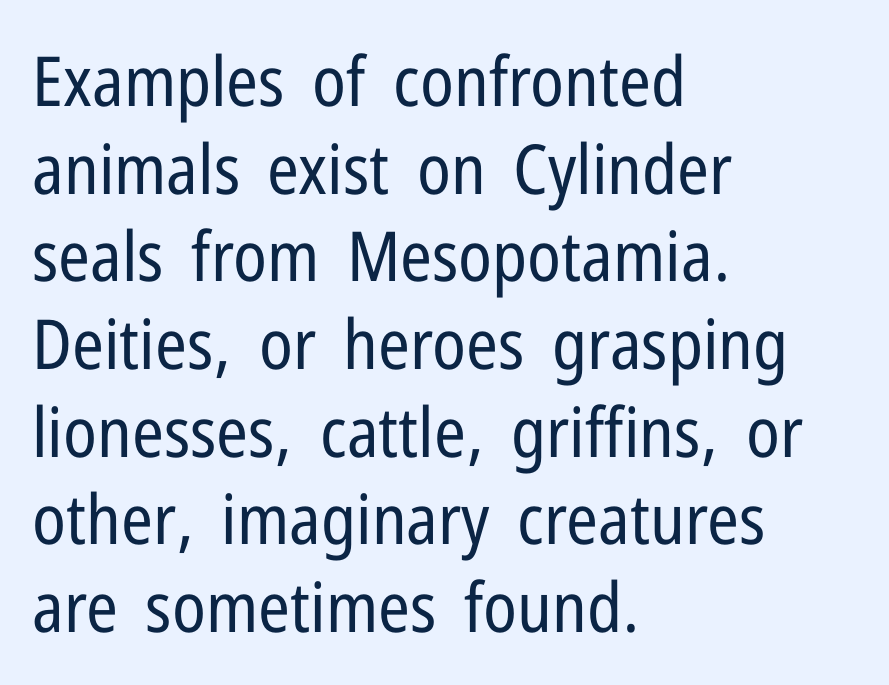
{"serif": "no", "italic": "no", "bold": "no", "weight": "regular", "width": "condensed", "stroke_contrast": "low", "x_height": "medium", "monospaced": "no", "underline": "no", "align": "left", "line_spacing": "normal", "line_spacing_ratio": 1.27, "letter_spacing": "normal", "letter_spacing_em": 0.0, "glyph_px": 69}
